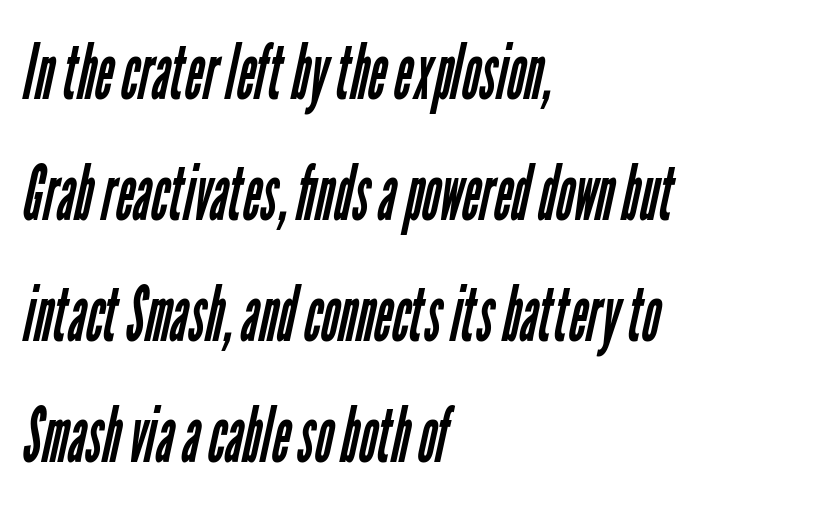
Q: Is the text bold? A: No.
Q: Is the typeface a serif or a sans-serif typeface? A: Sans-serif.
Q: Is the text underlined? A: No.
Q: How is the paragraph aligned? A: Left-aligned.
Q: Is the spacing between letters normal or unusually wide? A: Normal.
Q: Is the spacing between lines tight, normal or loose? A: Normal.
Q: Width (condensed, normal, or wide)? A: Condensed.
Q: Stroke contrast? A: Low.
Q: x-height? A: Medium.
Q: Monospaced? A: No.
